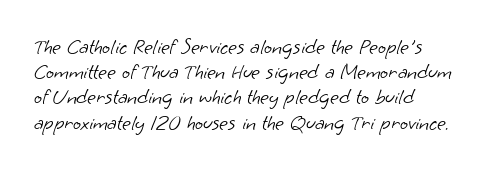
{"bold": "no", "underline": "no", "align": "left", "line_spacing_ratio": 1.2, "letter_spacing": "normal", "letter_spacing_em": 0.0, "glyph_px": 21}
